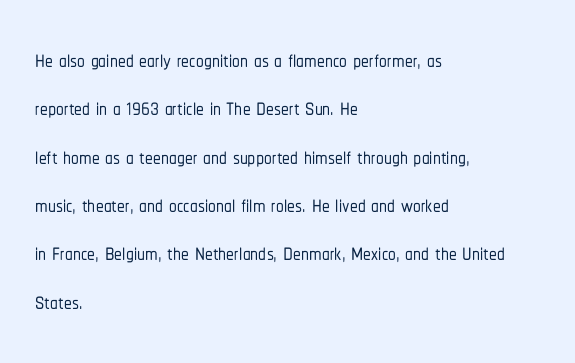
{"serif": "no", "italic": "no", "width": "condensed", "stroke_contrast": "low", "x_height": "medium", "monospaced": "no", "underline": "no", "align": "left", "line_spacing": "normal", "line_spacing_ratio": 1.56, "letter_spacing": "normal", "letter_spacing_em": 0.0, "glyph_px": 31}
